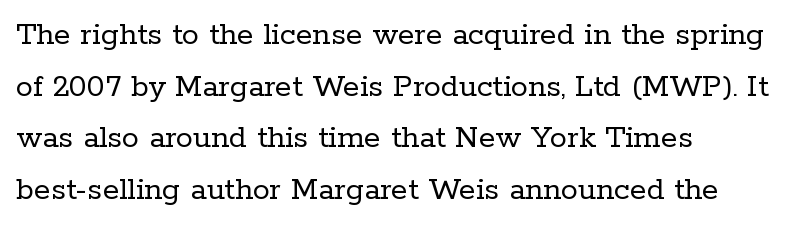
{"serif": "yes", "italic": "no", "bold": "no", "weight": "regular", "width": "normal", "stroke_contrast": "low", "x_height": "medium", "monospaced": "no", "underline": "no", "align": "left", "line_spacing": "normal", "line_spacing_ratio": 1.52, "letter_spacing": "normal", "letter_spacing_em": 0.0, "glyph_px": 34}
